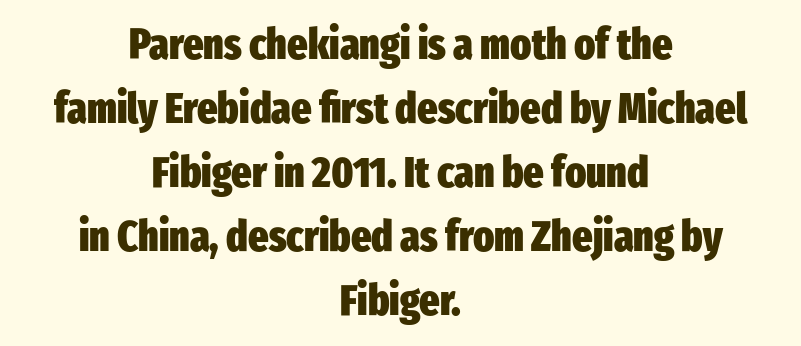
Tracking here is standard; glyphs follow each other at the usual distance. The letters are bold, with thick, heavy strokes. You can tell from the bare stems that sans-serif type was used. Tall strokes in this sample are plumb rather than angled.
